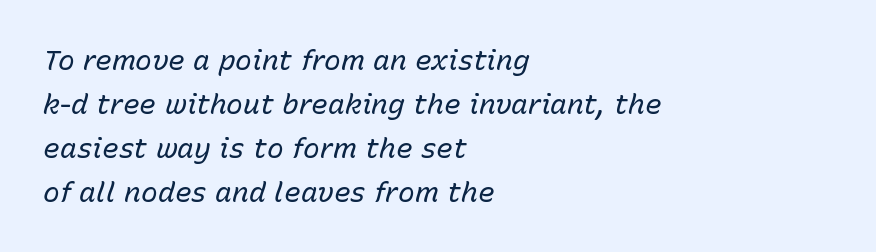
{"italic": "yes", "lean": "right", "slant_degrees": 15, "bold": "no", "weight": "regular", "width": "normal", "stroke_contrast": "low", "x_height": "medium", "monospaced": "no", "underline": "no", "align": "left", "line_spacing": "normal", "line_spacing_ratio": 1.57, "letter_spacing": "normal", "letter_spacing_em": 0.0, "glyph_px": 28}
